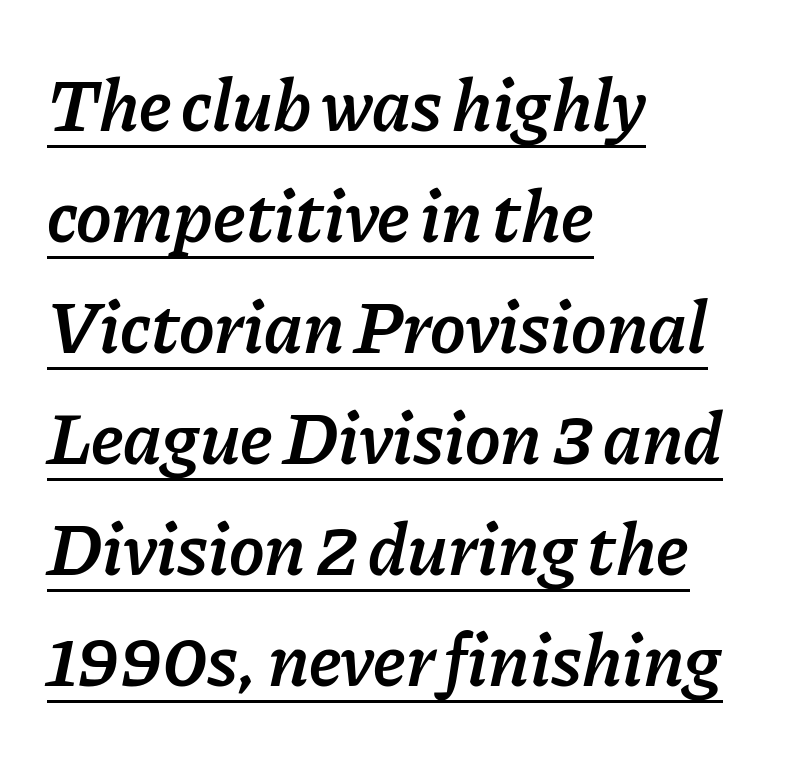
The image shows 75 px semibold type, italic (leaning right); set left-aligned, normal line spacing (1.48x), normal letter spacing, underlined; low stroke contrast and a medium x-height.
